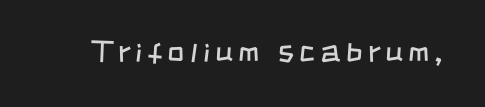
{"serif": "no", "bold": "no", "weight": "regular", "width": "condensed", "stroke_contrast": "low", "x_height": "large", "monospaced": "no", "underline": "no", "glyph_px": 30}
